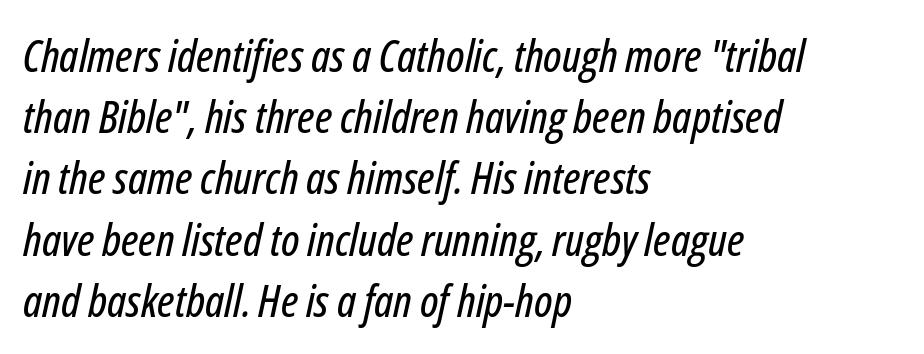
The image shows 45 px condensed type, italic (leaning right); set left-aligned, normal line spacing (1.36x), normal letter spacing, not underlined; low stroke contrast and a medium x-height.
